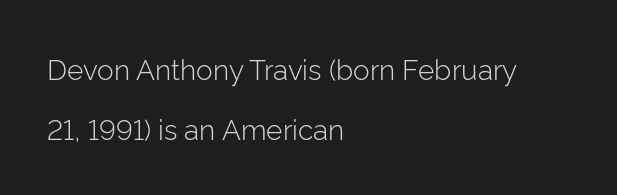
The characters display no serif detailing; their extremities are plain. The paragraph has a hard left edge and a soft right edge. Vertical spacing — loose. Varying glyph widths throughout — classic text-font behaviour. The typeface has the unassuming heft of standard copy or less. Does extra space separate the letters? No, they use regular spacing.
